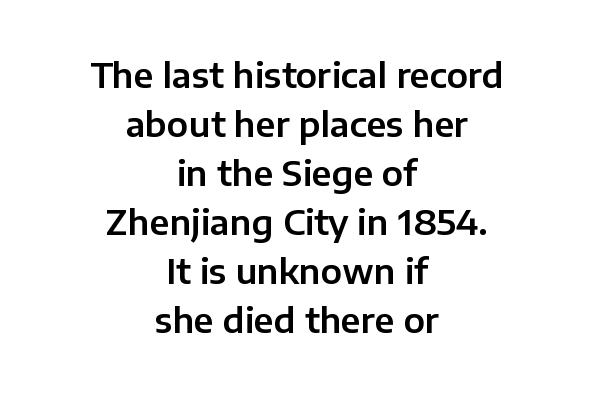
The image shows 34 px sans-serif type, upright; set centered, normal line spacing (1.44x), normal letter spacing, not underlined; low stroke contrast and a medium x-height.
